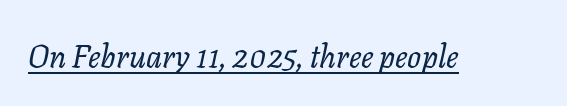
Summary of weight: not heavy and not bold. The letters advance in unequal steps, a hallmark of proportional type. The font's italic variant was chosen for this text. The passage shown is underscored from start to finish.
